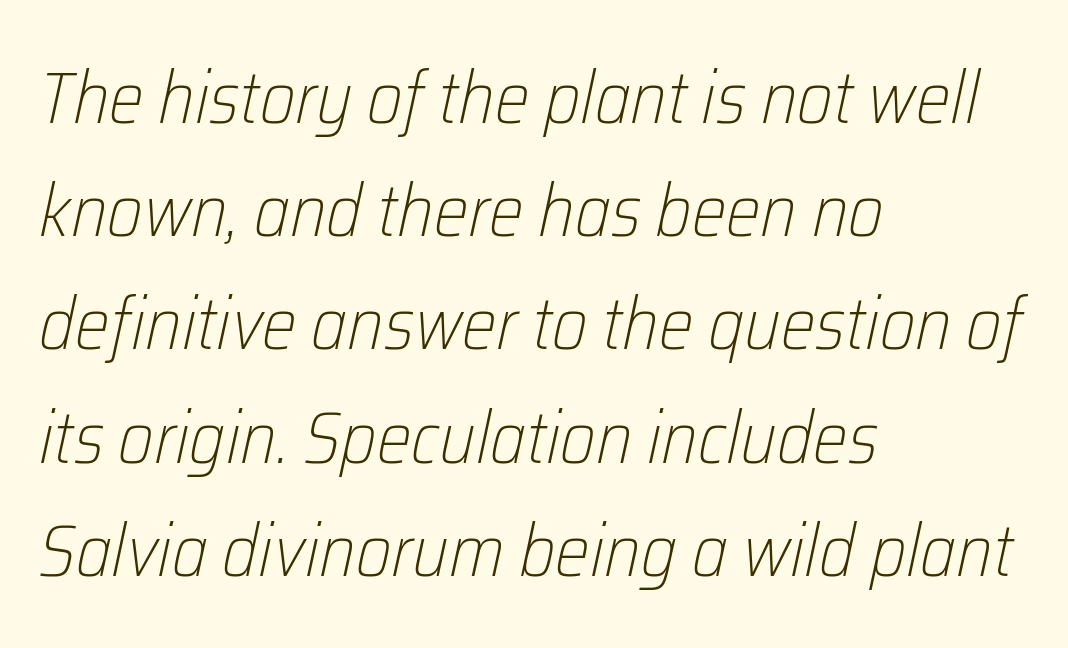
{"italic": "yes", "lean": "right", "slant_degrees": 12, "bold": "no", "weight": "light", "width": "condensed", "stroke_contrast": "low", "x_height": "medium", "monospaced": "no", "underline": "no", "align": "left", "line_spacing": "normal", "line_spacing_ratio": 1.53, "letter_spacing": "normal", "letter_spacing_em": 0.0, "glyph_px": 74}
